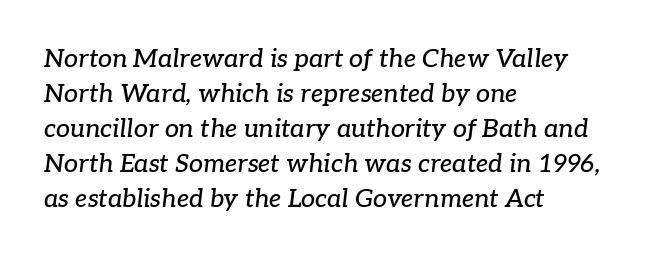
{"italic": "yes", "lean": "right", "slant_degrees": 7, "underline": "no", "align": "left", "line_spacing": "normal", "line_spacing_ratio": 1.4, "letter_spacing": "normal", "letter_spacing_em": 0.0, "glyph_px": 25}
